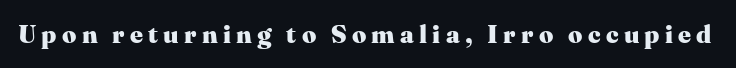
Q: Is the text bold? A: Yes.
Q: Is the text italic (slanted)? A: No, it is upright.
Q: Is the text underlined? A: No.
Q: Is the spacing between letters normal or unusually wide? A: Unusually wide.
